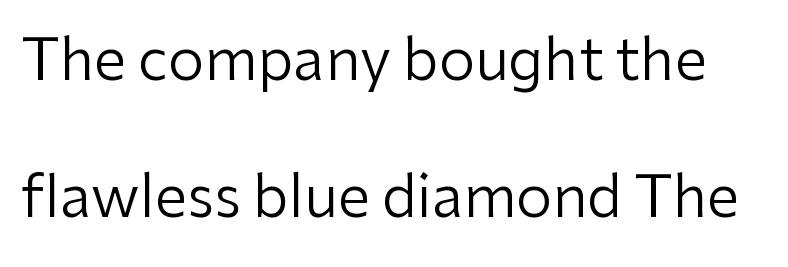
Is the type heavy? It reads as light-to-regular instead. This is the regular roman posture of the typeface. Check where the strokes stop: nothing finishes them off — pure sans. You could call the tracking neutral — neither tight nor loose. Check under the words: just untouched page.
